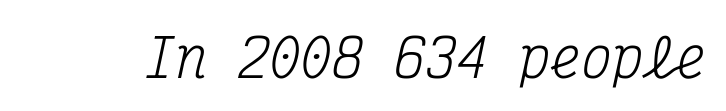
The image shows 52 px regular-weight, condensed serif type, italic (leaning right), monospaced; set normal letter spacing, not underlined; medium stroke contrast and a medium x-height.
